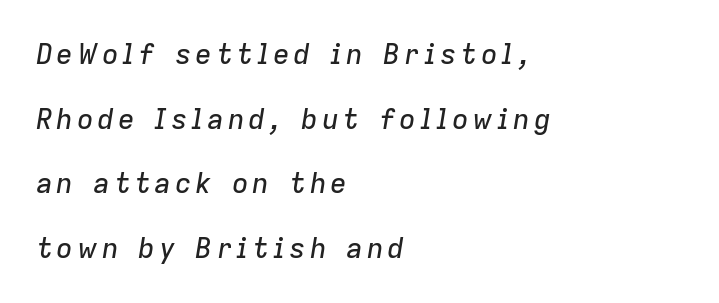
The image shows 28 px text type, italic (leaning right); set left-aligned, loose line spacing (2.31x), not underlined; low stroke contrast and a medium x-height.
